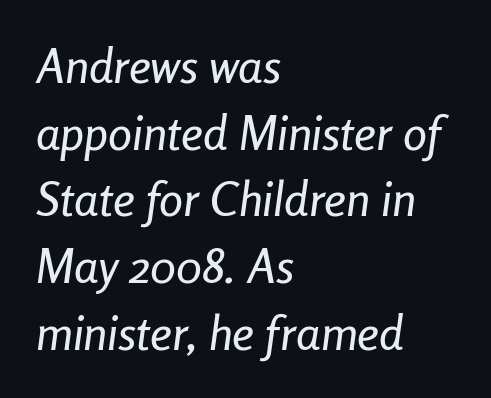
Horizontal bands of white between lines are of average thickness. Here the glyphs are tracked normally, forming tight word shapes. The font's italic variant was chosen for this text. Underlining? Definitely not there. Proportional: the letters do not fall into vertical columns. Teacher's note: observe the even left margin — that is flush-left alignment.
